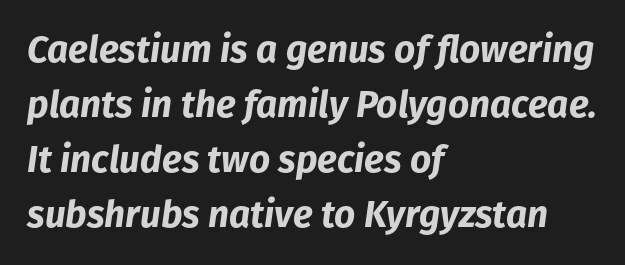
The image shows 37 px bold type, italic (leaning right); set left-aligned, normal line spacing (1.49x), normal letter spacing, not underlined; low stroke contrast and a medium x-height.
